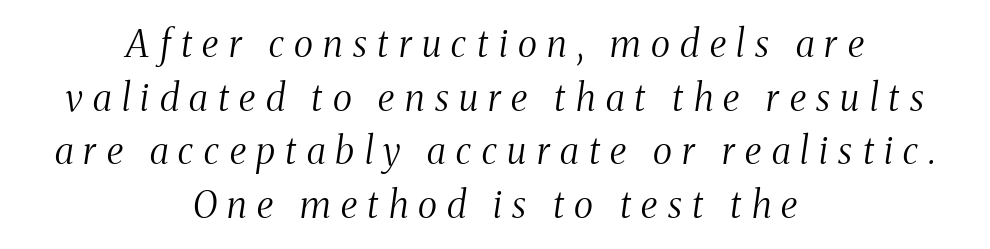
Honestly, there is no underline to notice here at all. Each letter keeps its own natural width here, so spacing adapts to shape. This sample is center-justified, so both line endings float freely. A typesetter would label this face a serif.
